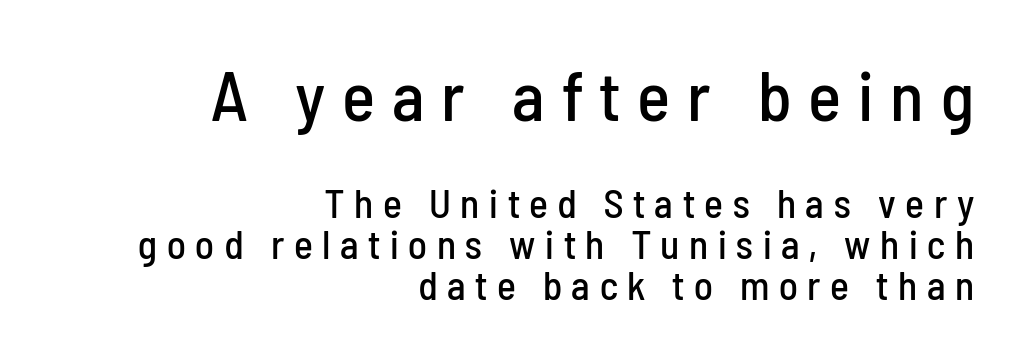
Q: Is the text italic (slanted)? A: No, it is upright.
Q: Is the typeface a serif or a sans-serif typeface? A: Sans-serif.
Q: Is the text underlined? A: No.
Q: How is the paragraph aligned? A: Right-aligned.
Q: Is the spacing between letters normal or unusually wide? A: Unusually wide.
Q: Is the spacing between lines tight, normal or loose? A: Tight.
Q: Which block of text is set in a larger size, the first (top) or the second (bottom)? A: The first (top) one.
Q: Width (condensed, normal, or wide)? A: Condensed.
Q: Stroke contrast? A: Low.
Q: x-height? A: Medium.
Q: Monospaced? A: No.
